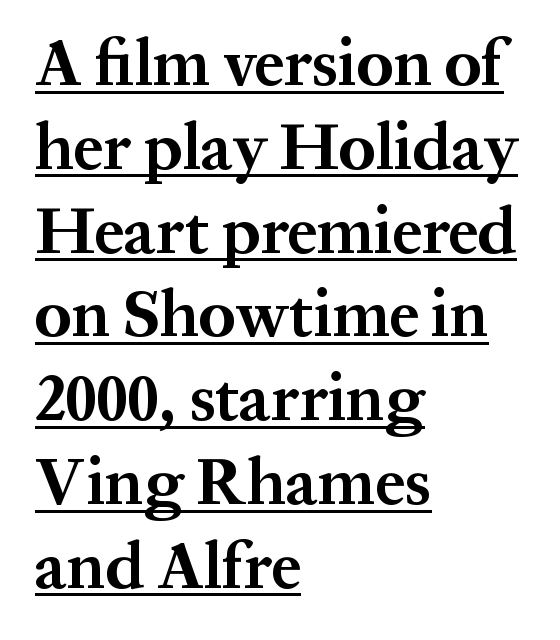
Q: Is the text bold? A: Yes.
Q: Is the text italic (slanted)? A: No, it is upright.
Q: Is the typeface a serif or a sans-serif typeface? A: Serif.
Q: Is the text underlined? A: Yes.
Q: How is the paragraph aligned? A: Left-aligned.
Q: Is the spacing between letters normal or unusually wide? A: Normal.
Q: Is the spacing between lines tight, normal or loose? A: Normal.
Q: Width (condensed, normal, or wide)? A: Normal.
Q: Stroke contrast? A: Medium.
Q: x-height? A: Medium.
Q: Monospaced? A: No.
